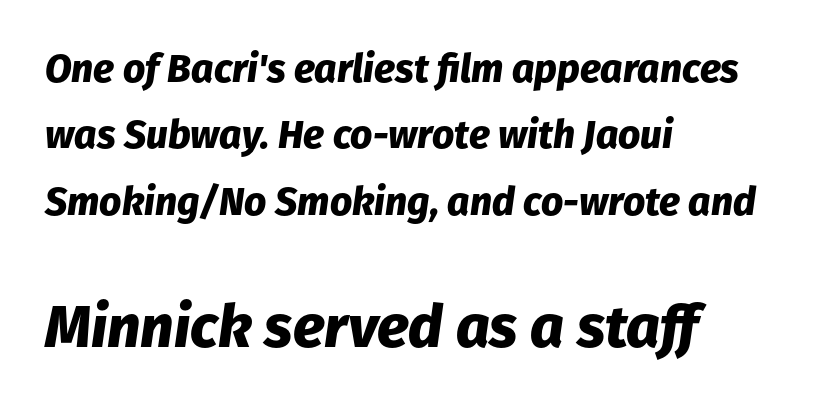
{"italic": "yes", "lean": "right", "slant_degrees": 8, "bold": "yes", "weight": "heavy", "width": "normal", "stroke_contrast": "low", "x_height": "medium", "monospaced": "no", "underline": "no", "align": "left", "line_spacing": "normal", "line_spacing_ratio": 1.7, "letter_spacing": "normal", "letter_spacing_em": 0.0, "larger_block": "second", "size_ratio": 1.51, "glyph_px": 59}
